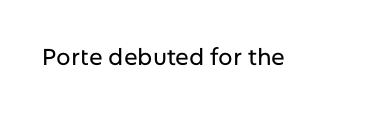
{"italic": "no", "underline": "no", "letter_spacing": "normal", "letter_spacing_em": 0.0, "glyph_px": 23}
